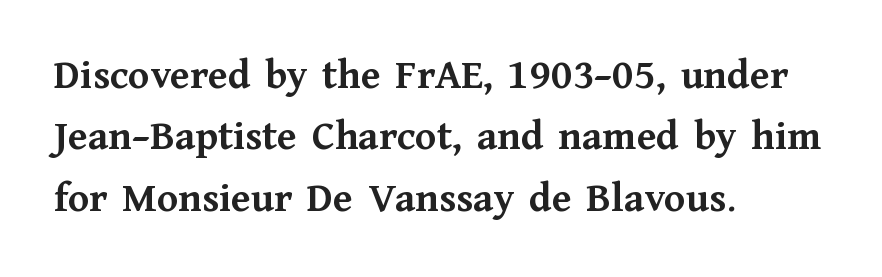
Q: Is the text bold? A: Yes.
Q: Is the text italic (slanted)? A: No, it is upright.
Q: Is the typeface a serif or a sans-serif typeface? A: Serif.
Q: Is the text underlined? A: No.
Q: How is the paragraph aligned? A: Left-aligned.
Q: Is the spacing between letters normal or unusually wide? A: Normal.
Q: Is the spacing between lines tight, normal or loose? A: Normal.
Q: Width (condensed, normal, or wide)? A: Normal.
Q: Stroke contrast? A: Medium.
Q: x-height? A: Medium.
Q: Monospaced? A: No.
